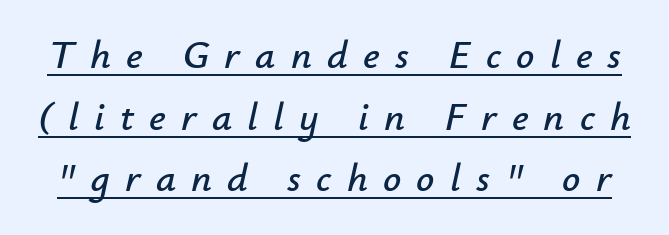
The image shows 40 px text type, italic (leaning right); set normal line spacing (1.54x), unusually wide letter spacing (+0.38 em), underlined; low stroke contrast and a small x-height.
